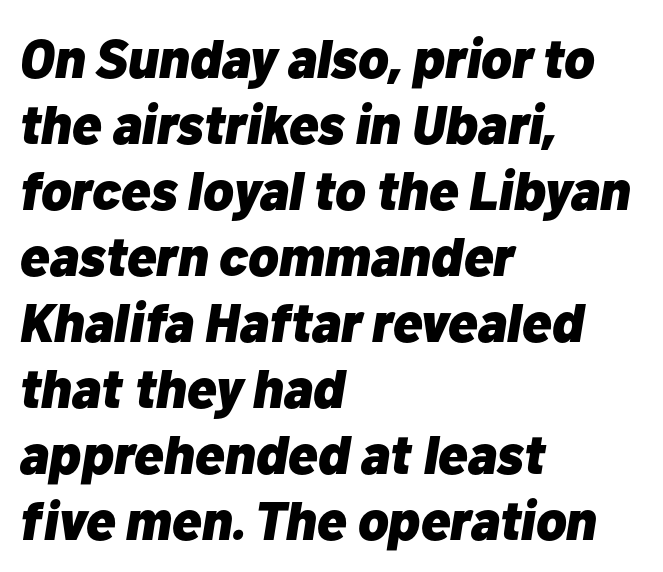
Q: Is the text bold? A: Yes.
Q: Is the text italic (slanted)? A: Yes, it leans right by about 10 degrees.
Q: Is the text underlined? A: No.
Q: How is the paragraph aligned? A: Left-aligned.
Q: Is the spacing between letters normal or unusually wide? A: Normal.
Q: Width (condensed, normal, or wide)? A: Normal.
Q: Stroke contrast? A: Low.
Q: x-height? A: Medium.
Q: Monospaced? A: No.
